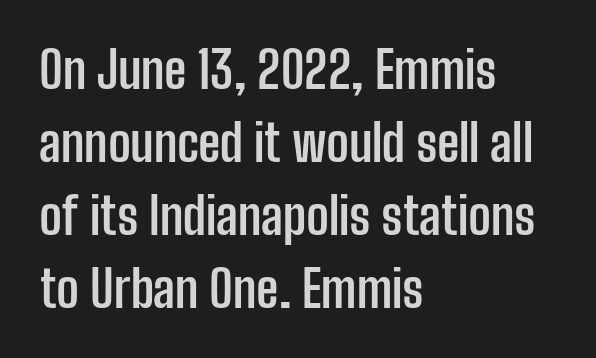
{"serif": "no", "italic": "no", "bold": "yes", "weight": "semibold", "width": "condensed", "stroke_contrast": "low", "x_height": "medium", "monospaced": "no", "underline": "no", "align": "left", "line_spacing": "normal", "line_spacing_ratio": 1.46, "letter_spacing": "normal", "letter_spacing_em": 0.0, "glyph_px": 50}
